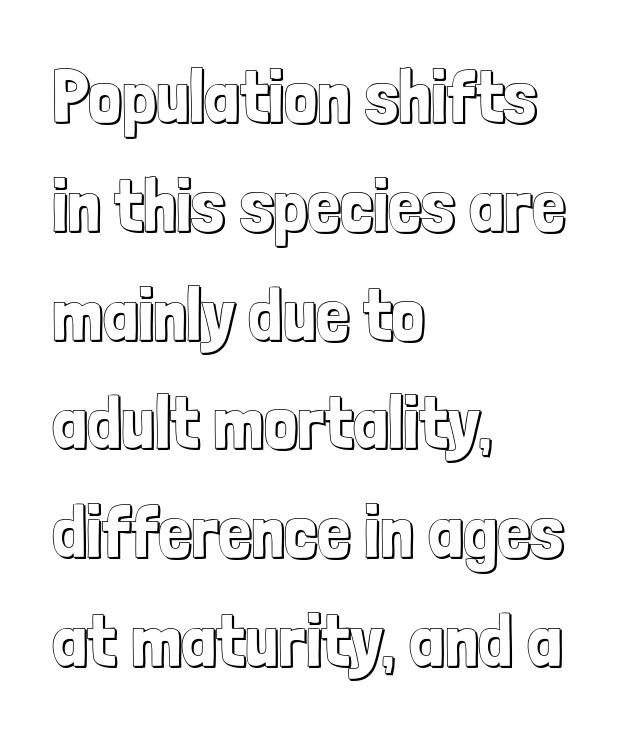
The image shows 74 px condensed type, upright; set left-aligned, normal line spacing (1.47x), normal letter spacing, not underlined; a medium x-height.
